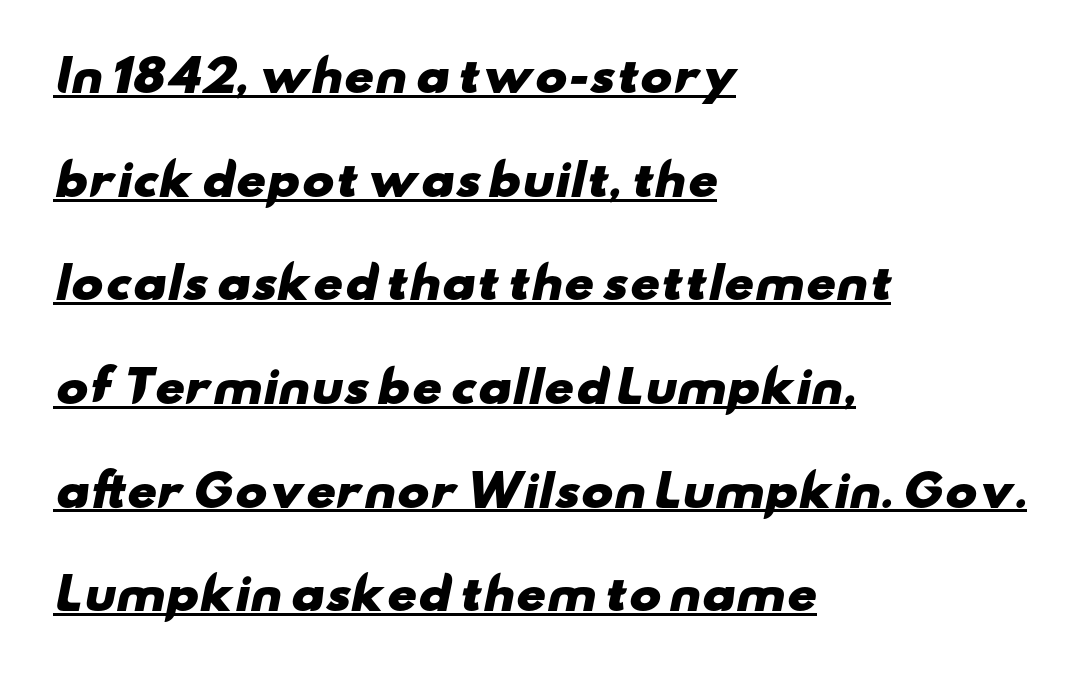
{"serif": "no", "bold": "yes", "weight": "heavy", "width": "wide", "stroke_contrast": "low", "x_height": "small", "monospaced": "no", "underline": "yes", "align": "left", "line_spacing": "loose", "line_spacing_ratio": 2.41, "letter_spacing": "normal", "letter_spacing_em": 0.0, "glyph_px": 43}
